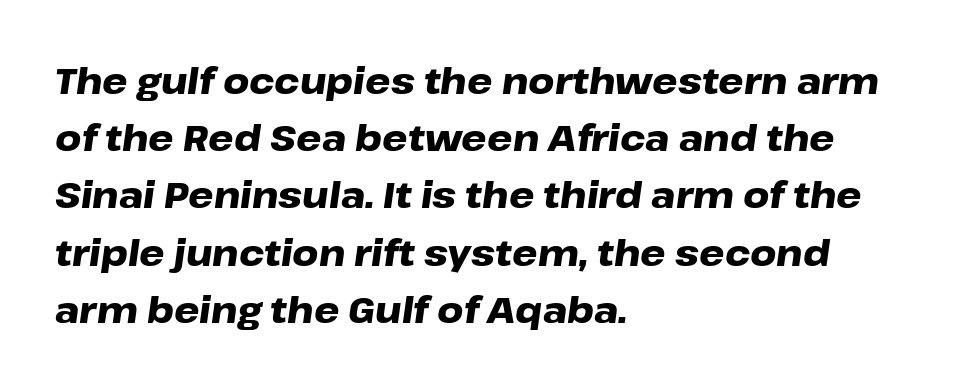
The image shows 36 px heavy, wide type, italic (leaning right); set left-aligned, normal line spacing (1.59x), normal letter spacing, not underlined; low stroke contrast and a medium x-height.
